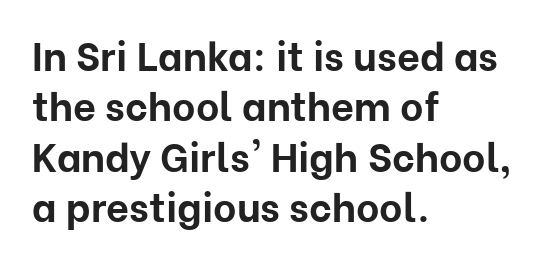
The image shows 40 px bold sans-serif type, upright; set left-aligned, normal line spacing (1.26x), normal letter spacing, not underlined; low stroke contrast and a medium x-height.
